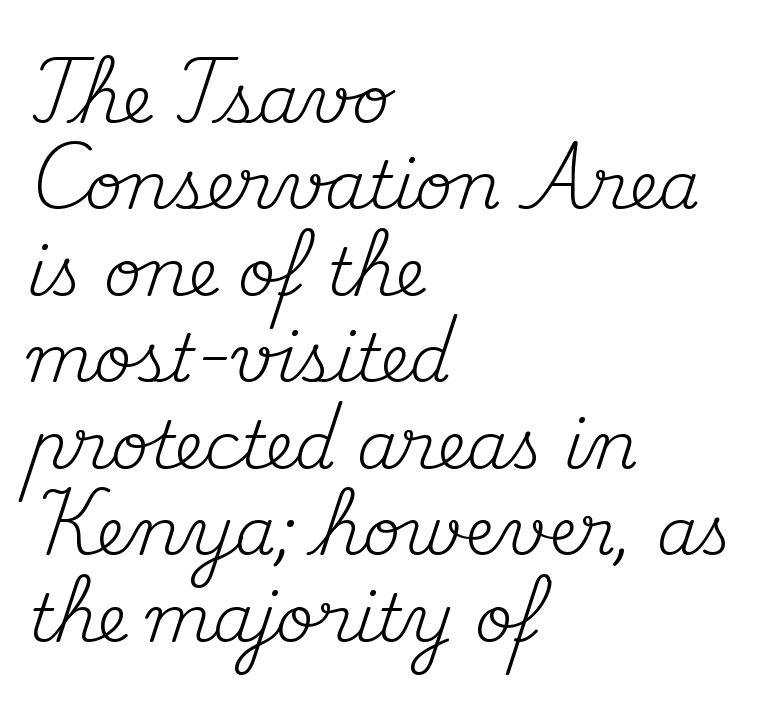
{"serif": "yes", "bold": "no", "weight": "regular", "width": "normal", "stroke_contrast": "medium", "x_height": "small", "monospaced": "no", "underline": "no", "align": "left", "line_spacing": "normal", "line_spacing_ratio": 1.31, "letter_spacing": "normal", "letter_spacing_em": 0.0, "glyph_px": 66}
